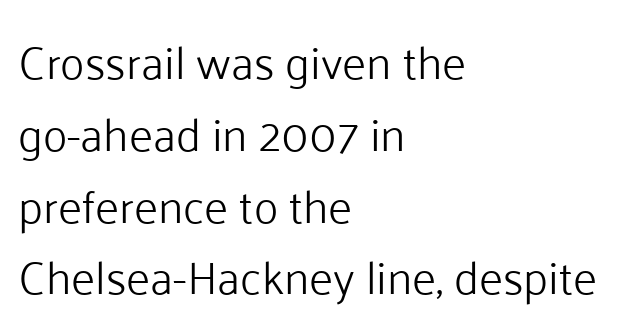
Q: Is the text bold? A: No.
Q: Is the text italic (slanted)? A: No, it is upright.
Q: Is the typeface a serif or a sans-serif typeface? A: Sans-serif.
Q: Is the text underlined? A: No.
Q: How is the paragraph aligned? A: Left-aligned.
Q: Is the spacing between letters normal or unusually wide? A: Normal.
Q: Is the spacing between lines tight, normal or loose? A: Normal.
Q: Width (condensed, normal, or wide)? A: Normal.
Q: Stroke contrast? A: Low.
Q: x-height? A: Medium.
Q: Monospaced? A: No.
